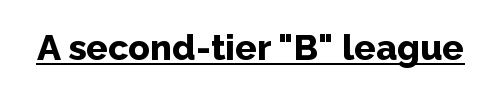
{"serif": "no", "italic": "no", "bold": "yes", "weight": "bold", "width": "normal", "stroke_contrast": "low", "x_height": "medium", "monospaced": "no", "underline": "yes", "letter_spacing": "normal", "letter_spacing_em": 0.0, "glyph_px": 36}
